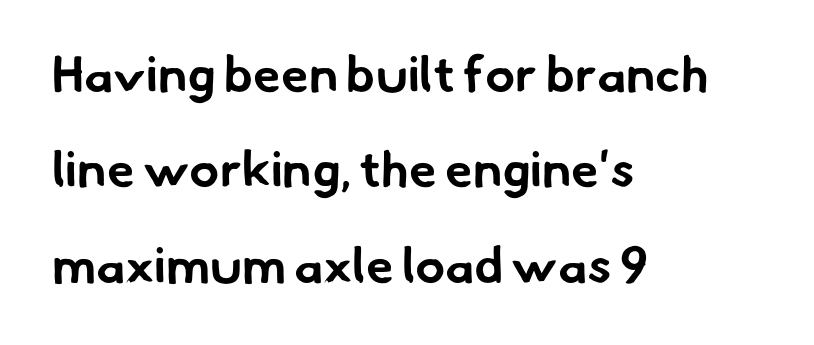
Q: Is the text bold? A: Yes.
Q: Is the typeface a serif or a sans-serif typeface? A: Sans-serif.
Q: Is the text underlined? A: No.
Q: How is the paragraph aligned? A: Left-aligned.
Q: Is the spacing between letters normal or unusually wide? A: Normal.
Q: Is the spacing between lines tight, normal or loose? A: Loose.
Q: Width (condensed, normal, or wide)? A: Normal.
Q: Stroke contrast? A: Low.
Q: x-height? A: Small.
Q: Monospaced? A: No.
